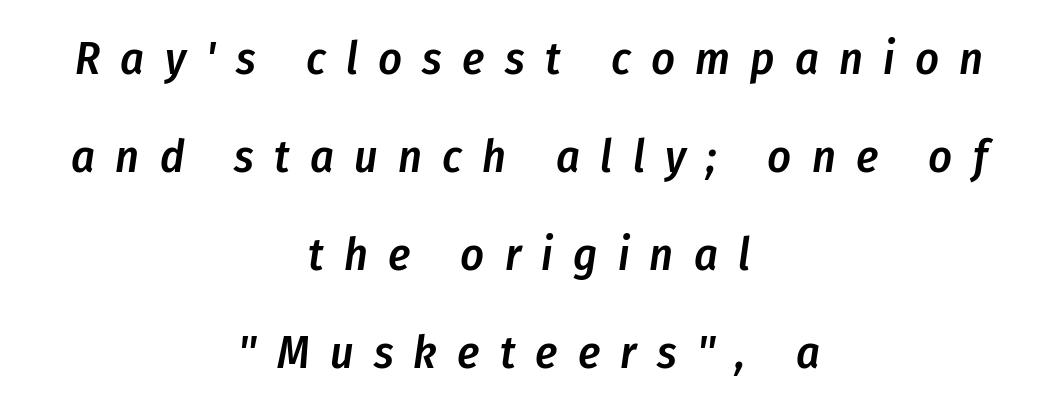
{"italic": "yes", "lean": "right", "slant_degrees": 8, "bold": "semi", "weight": "semibold", "width": "condensed", "stroke_contrast": "low", "x_height": "medium", "monospaced": "no", "underline": "no", "align": "center", "line_spacing": "loose", "line_spacing_ratio": 2.13, "letter_spacing": "wide", "letter_spacing_em": 0.44, "glyph_px": 46}
